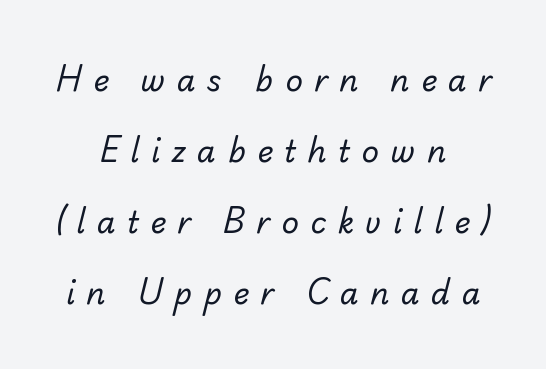
{"serif": "no", "bold": "no", "weight": "regular", "width": "normal", "stroke_contrast": "low", "x_height": "small", "monospaced": "no", "underline": "no", "align": "center", "line_spacing": "loose", "line_spacing_ratio": 2.37, "letter_spacing": "wide", "letter_spacing_em": 0.38, "glyph_px": 30}
